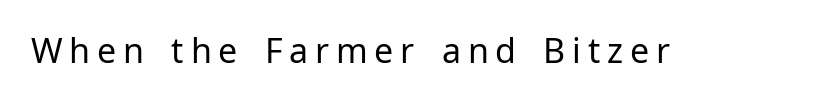
{"serif": "no", "italic": "no", "bold": "no", "weight": "regular", "width": "normal", "stroke_contrast": "low", "x_height": "medium", "monospaced": "no", "underline": "no", "letter_spacing": "wide", "letter_spacing_em": 0.2, "glyph_px": 34}
